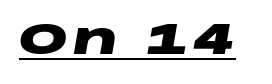
{"italic": "yes", "lean": "right", "slant_degrees": 10, "bold": "yes", "weight": "heavy", "width": "wide", "stroke_contrast": "low", "x_height": "large", "monospaced": "no", "underline": "yes", "glyph_px": 43}
